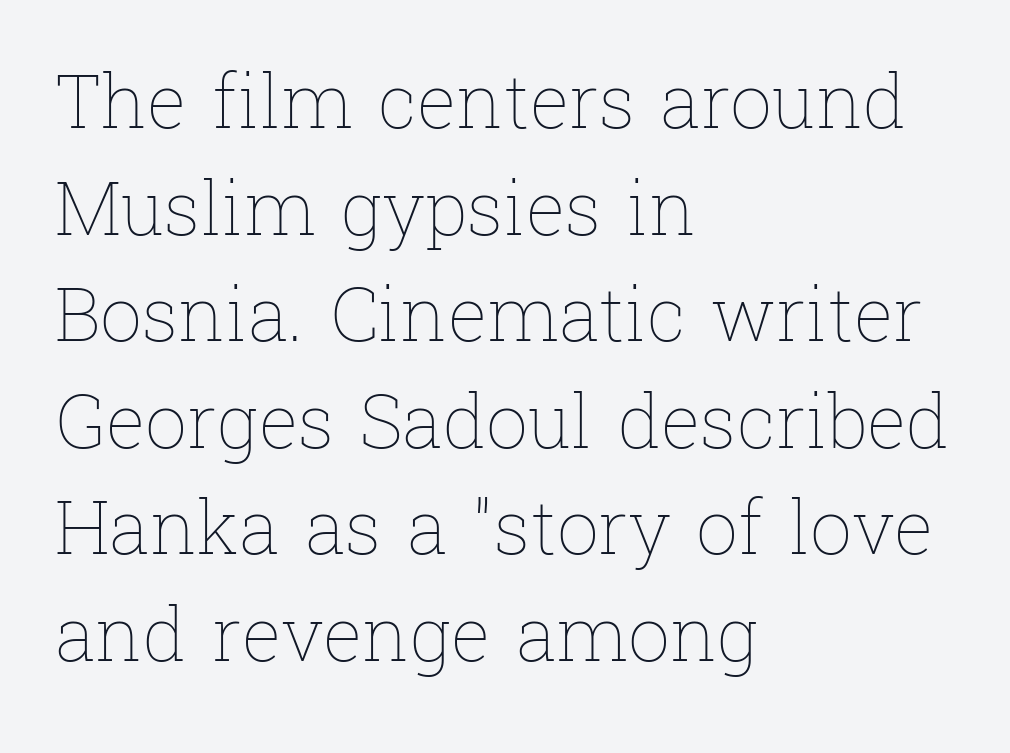
Q: Is the text bold? A: No.
Q: Is the text italic (slanted)? A: No, it is upright.
Q: Is the text underlined? A: No.
Q: How is the paragraph aligned? A: Left-aligned.
Q: Is the spacing between letters normal or unusually wide? A: Normal.
Q: Is the spacing between lines tight, normal or loose? A: Normal.
Q: Width (condensed, normal, or wide)? A: Normal.
Q: Stroke contrast? A: Low.
Q: x-height? A: Medium.
Q: Monospaced? A: No.
